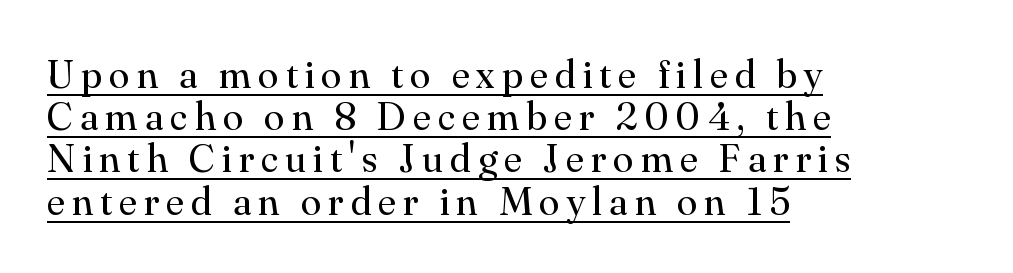
The image shows 41 px regular-weight serif type, upright; set left-aligned, tight line spacing (1.03x), underlined; medium stroke contrast and a small x-height.
